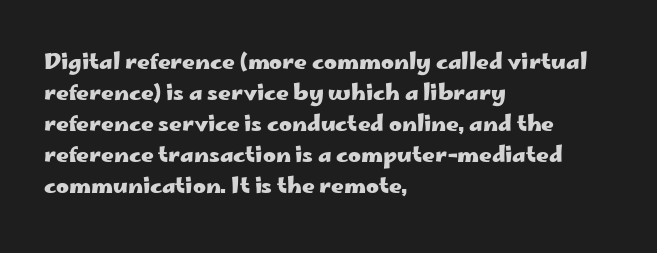
Ordinary non-slanted type is in use. The space between consecutive lines is moderate. The strokes are fattened all the way to bold. No extra tracking has been applied to these lines. Quick note: underline off. The typesetter chose a ragged-right arrangement here.
